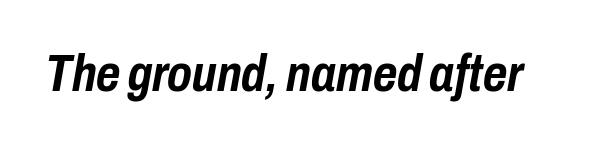
It's the slanting kind of type. Character widths vary here, with narrow letters taking less room than wide ones. The strip under each line holds only bare page. Each glyph is drawn with heavy, bold strokes.
